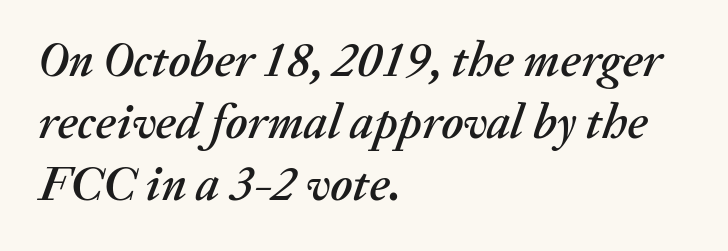
{"italic": "yes", "lean": "right", "slant_degrees": 20, "width": "normal", "stroke_contrast": "medium", "x_height": "medium", "monospaced": "no", "underline": "no", "align": "left", "line_spacing": "normal", "line_spacing_ratio": 1.27, "letter_spacing": "normal", "letter_spacing_em": 0.0, "glyph_px": 49}
